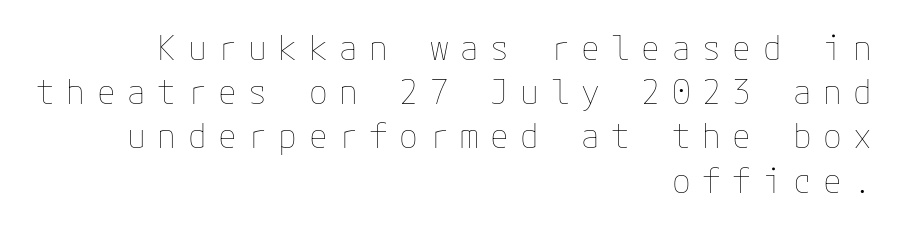
{"italic": "no", "bold": "no", "weight": "thin", "width": "normal", "stroke_contrast": "low", "x_height": "medium", "underline": "no", "align": "right", "line_spacing": "normal", "line_spacing_ratio": 1.3, "letter_spacing": "wide", "letter_spacing_em": 0.34, "glyph_px": 34}
